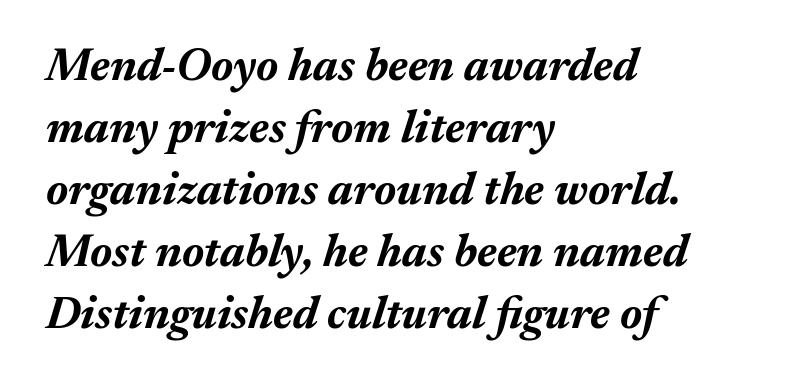
The image shows 46 px bold type, italic (leaning right); set left-aligned, normal line spacing (1.35x), normal letter spacing, not underlined; medium stroke contrast and a medium x-height.
